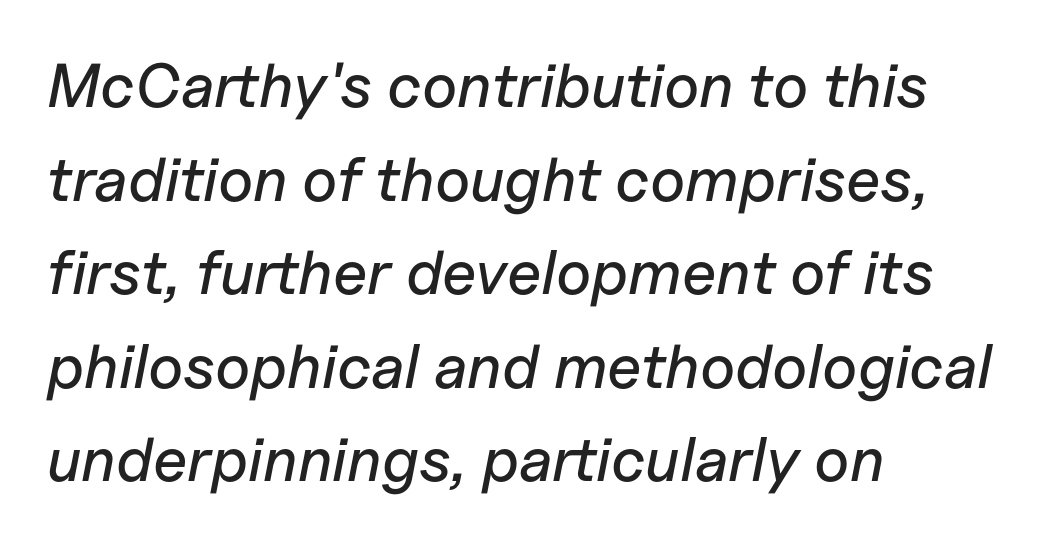
The baseline area is clear. The designer left line spacing at the default. Nothing unusual about the tracking: characters are spaced as the font intends. The passage shown is typed in a proportional face where columns would drift.
